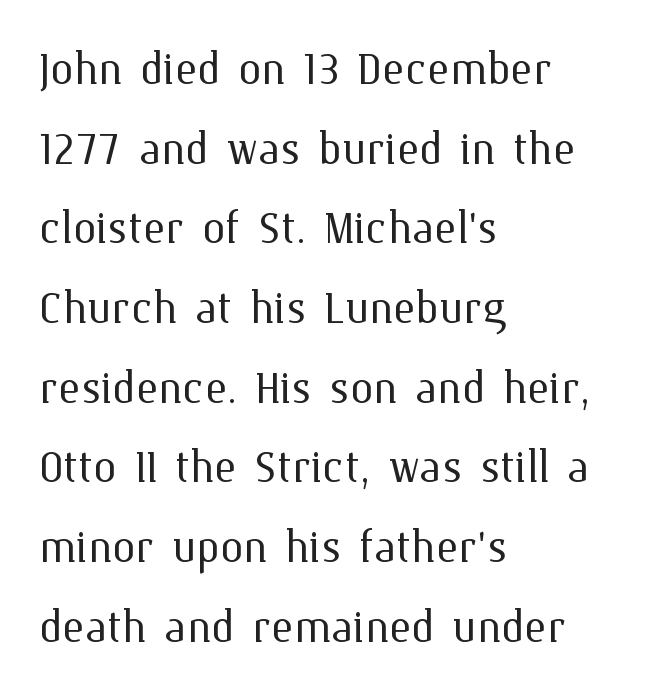
Only glyphs here, with clear space below each row. Varying glyph widths throughout — classic text-font behaviour. The font is comparable to plain body text, perhaps lighter. Every character sits straight up, as roman type does. Observe the ordinary spacing: letters are neighbours, not strangers.
